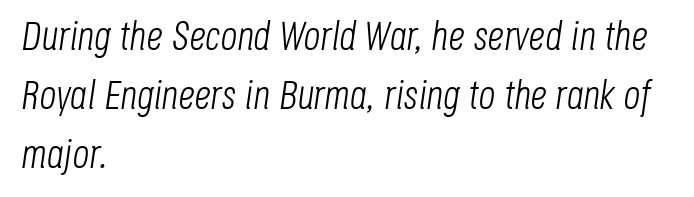
{"italic": "yes", "lean": "right", "slant_degrees": 8, "bold": "no", "weight": "light", "width": "condensed", "stroke_contrast": "low", "x_height": "large", "monospaced": "no", "underline": "no", "align": "left", "line_spacing": "normal", "line_spacing_ratio": 1.44, "letter_spacing": "normal", "letter_spacing_em": 0.0, "glyph_px": 41}
